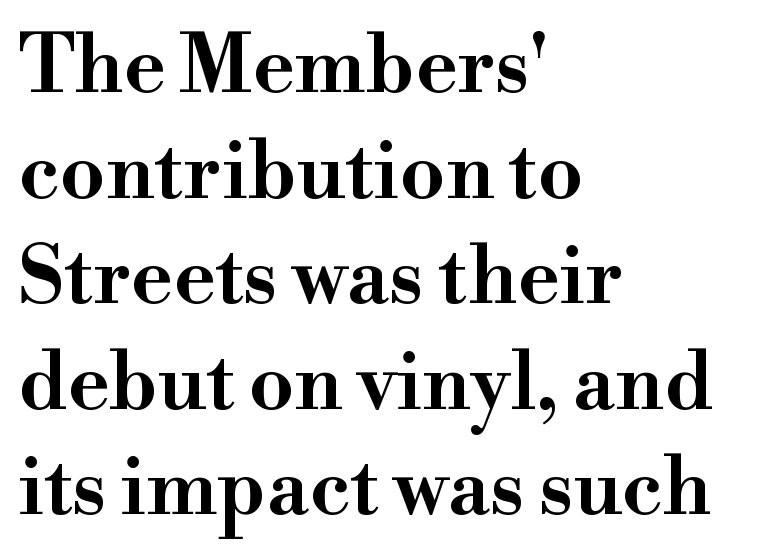
Q: Is the text italic (slanted)? A: No, it is upright.
Q: Is the typeface a serif or a sans-serif typeface? A: Serif.
Q: Is the text underlined? A: No.
Q: How is the paragraph aligned? A: Left-aligned.
Q: Is the spacing between letters normal or unusually wide? A: Normal.
Q: Is the spacing between lines tight, normal or loose? A: Normal.
Q: Width (condensed, normal, or wide)? A: Wide.
Q: Stroke contrast? A: High.
Q: x-height? A: Small.
Q: Monospaced? A: No.
